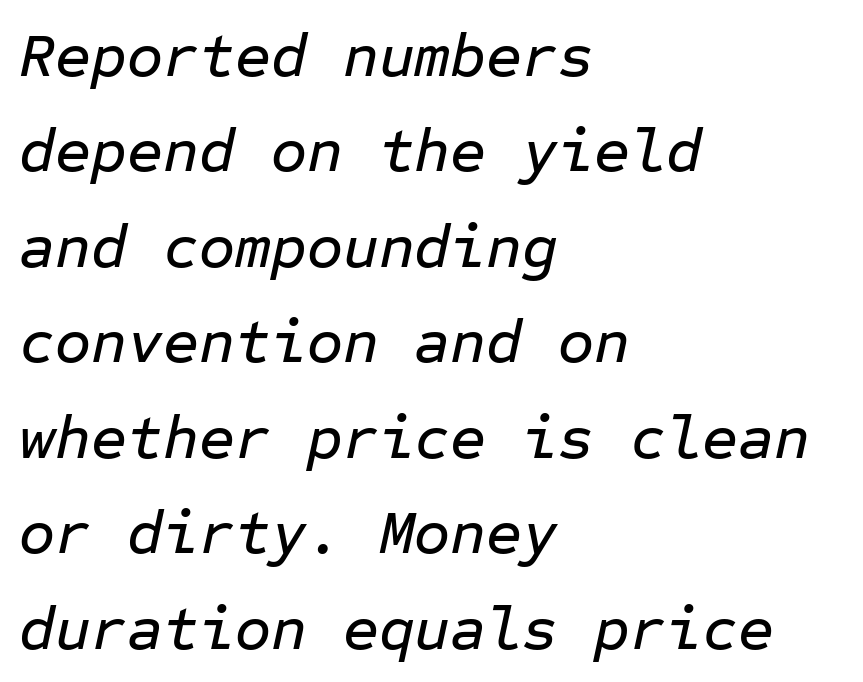
Evenly set lines give the paragraph a standard silhouette. Slanted lettering throughout. Reading down the block, your eye returns to a fixed left position each line. Between one letter and the next there's only the usual sliver of space. Each letter, wide or thin by design, is forced into the same width here.
